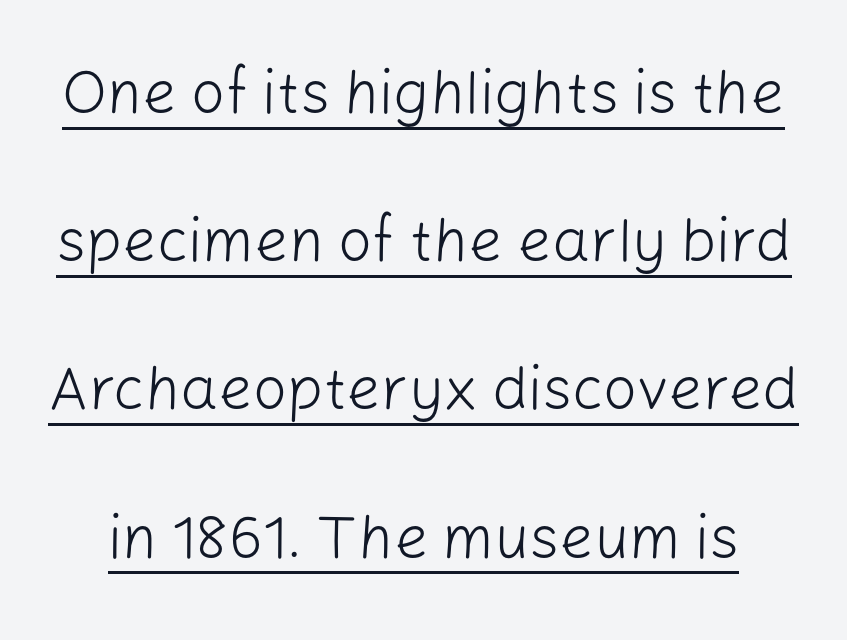
{"serif": "no", "italic": "no", "bold": "no", "weight": "light", "width": "normal", "stroke_contrast": "low", "x_height": "medium", "monospaced": "no", "underline": "yes", "line_spacing": "loose", "line_spacing_ratio": 2.47, "letter_spacing": "normal", "letter_spacing_em": 0.0, "glyph_px": 60}
